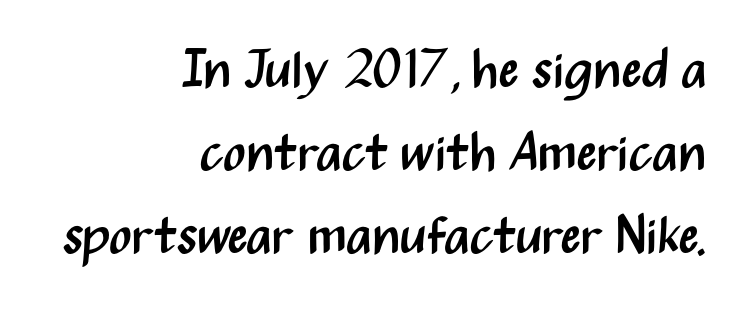
Q: Is the text bold? A: No.
Q: Is the text italic (slanted)? A: No, it is upright.
Q: Is the typeface a serif or a sans-serif typeface? A: Sans-serif.
Q: Is the text underlined? A: No.
Q: How is the paragraph aligned? A: Right-aligned.
Q: Is the spacing between letters normal or unusually wide? A: Normal.
Q: Is the spacing between lines tight, normal or loose? A: Normal.
Q: Width (condensed, normal, or wide)? A: Condensed.
Q: Stroke contrast? A: Medium.
Q: x-height? A: Medium.
Q: Monospaced? A: No.
